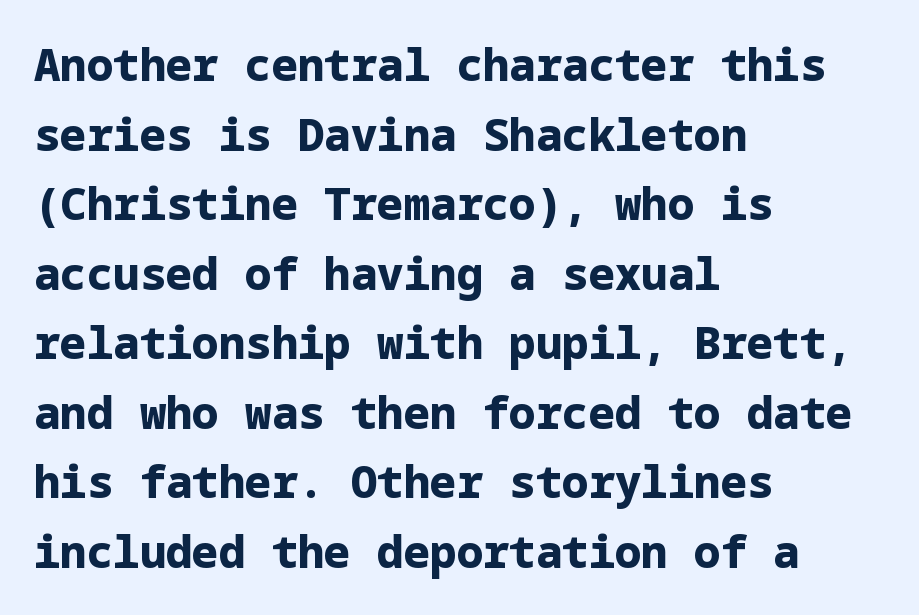
{"serif": "no", "italic": "no", "bold": "yes", "weight": "bold", "width": "normal", "stroke_contrast": "low", "x_height": "medium", "underline": "no", "align": "left", "line_spacing": "normal", "line_spacing_ratio": 1.58, "letter_spacing": "normal", "letter_spacing_em": 0.0, "glyph_px": 44}
